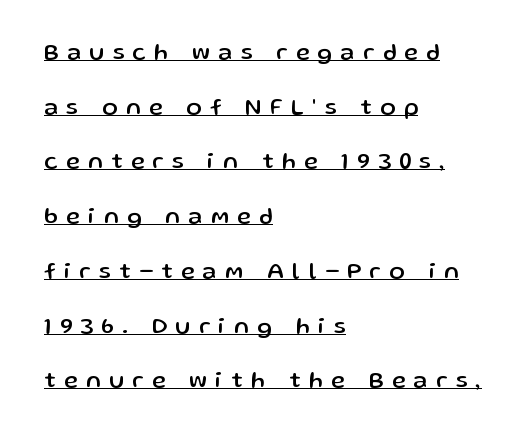
Q: Is the text italic (slanted)? A: No, it is upright.
Q: Is the text underlined? A: Yes.
Q: How is the paragraph aligned? A: Left-aligned.
Q: Is the spacing between letters normal or unusually wide? A: Unusually wide.
Q: Is the spacing between lines tight, normal or loose? A: Loose.
